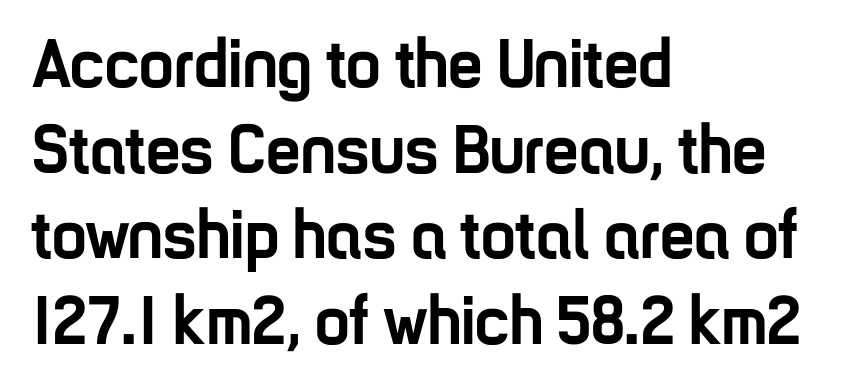
Q: Is the text bold? A: Yes.
Q: Is the text italic (slanted)? A: No, it is upright.
Q: Is the typeface a serif or a sans-serif typeface? A: Sans-serif.
Q: Is the text underlined? A: No.
Q: How is the paragraph aligned? A: Left-aligned.
Q: Is the spacing between letters normal or unusually wide? A: Normal.
Q: Width (condensed, normal, or wide)? A: Condensed.
Q: Stroke contrast? A: Low.
Q: x-height? A: Medium.
Q: Monospaced? A: No.
